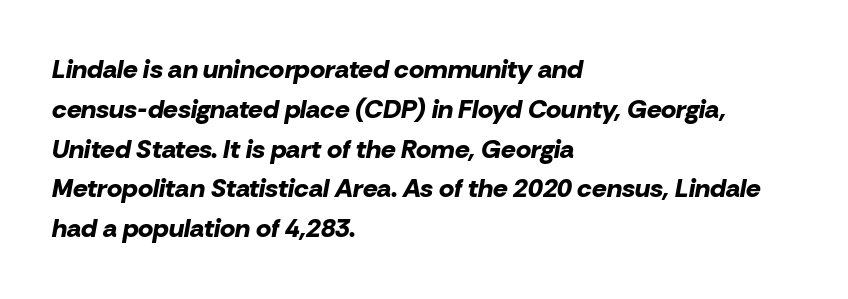
Descenders are the only things crossing below the line. Honestly, the row spacing looks completely unremarkable. Line beginnings align vertically; line endings do not. The strokes are fattened all the way to bold.
